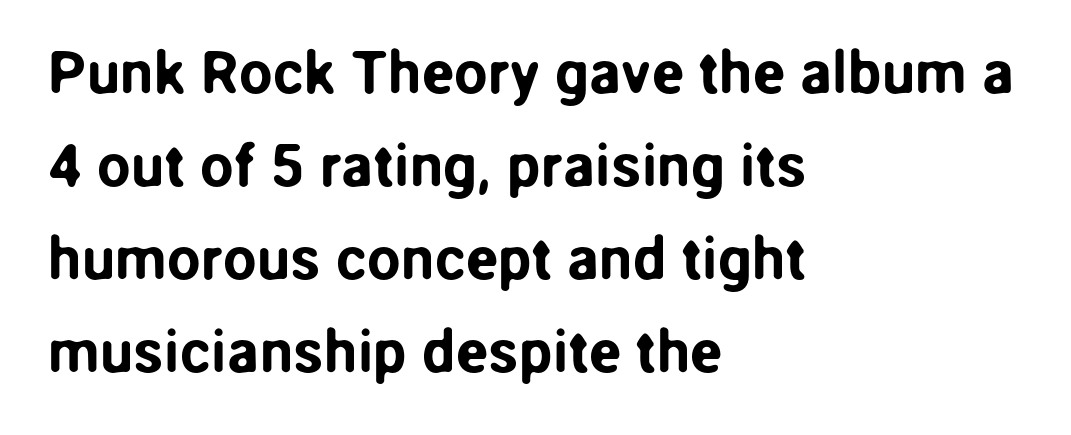
The image shows 60 px sans-serif type, upright; set left-aligned, normal line spacing (1.55x), normal letter spacing, not underlined; low stroke contrast and a medium x-height.
